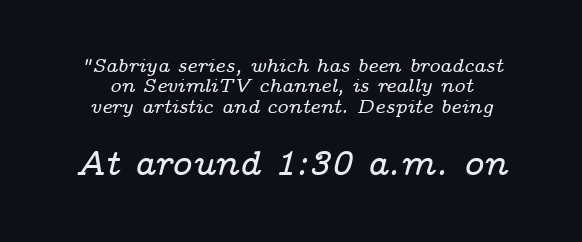
The face used here is proportionally spaced, like ordinary book or web type. These two chunks differ in scale, with the bottom chunk taking the larger measure. The lines are packed closely together with very little leading. The typography opts for an oblique posture over an upright one. The letters carry serifs — small finishing strokes at the ends of their stems.
